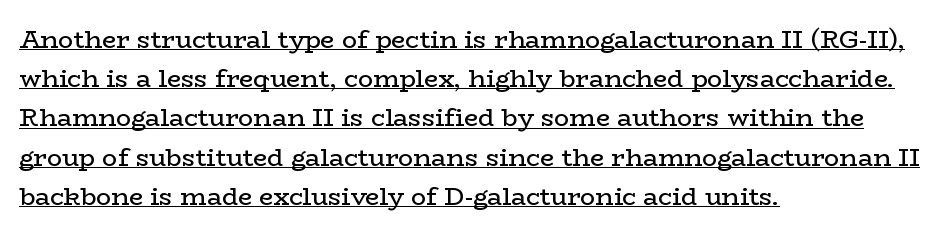
The image shows 25 px text type, upright; set left-aligned, normal line spacing (1.57x), normal letter spacing, underlined.
